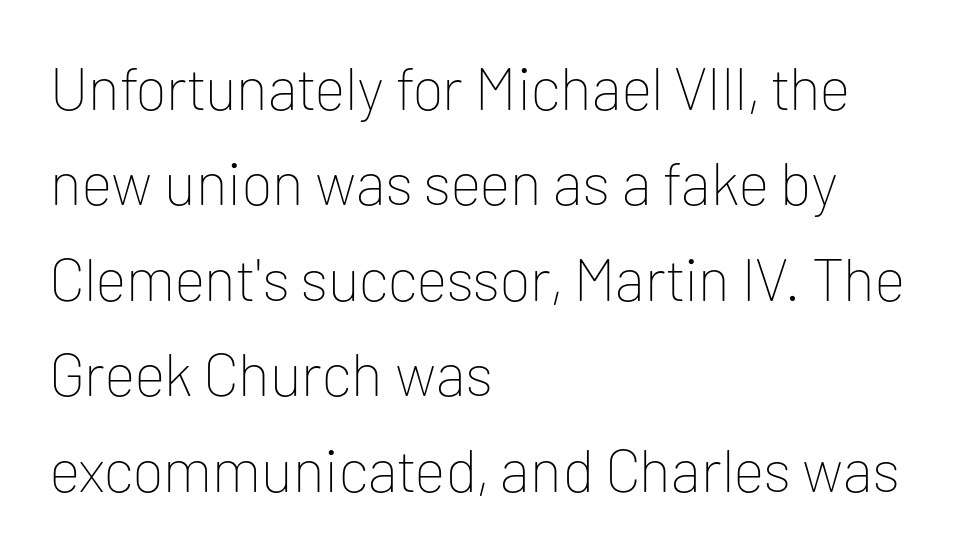
Is the stroke heavy? The answer is a plain regular-or-lighter. Character widths vary here, with narrow letters taking less room than wide ones. Line starts are locked; line ends wander. Standard letterfit; no display-style spreading of the glyphs.
